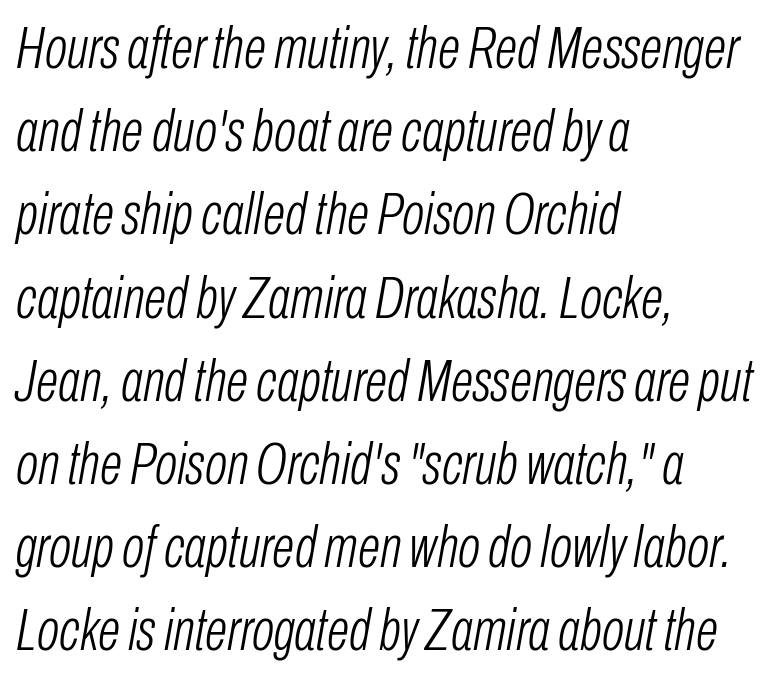
The passage shown is typed in a proportional face where columns would drift. Descender tails drop into unmarked territory. This sample is left-justified, so line endings fall wherever the words run out. The font's italic variant was chosen for this text. This sample keeps an unexceptional amount of space between lines.
